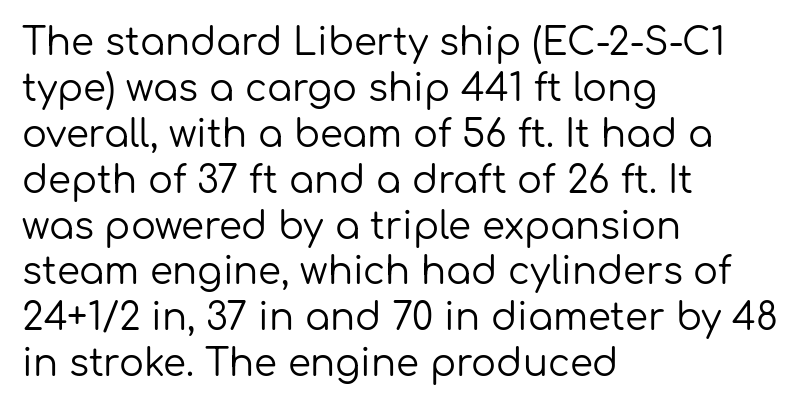
Are there feet on the stems? There aren't — it's a sans. The string is rendered with underlining switched off. Characters remain perfectly vertical along every line. Caption: multi-line text, flush left, ragged right. The letters sit at their default tracking, neither squeezed nor spread.
